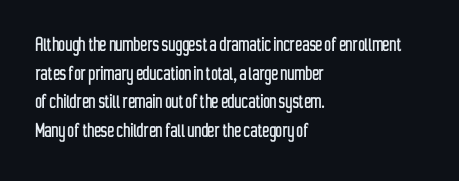
{"italic": "no", "underline": "no", "align": "left", "line_spacing": "normal", "line_spacing_ratio": 1.25, "letter_spacing": "normal", "letter_spacing_em": 0.0, "glyph_px": 23}
